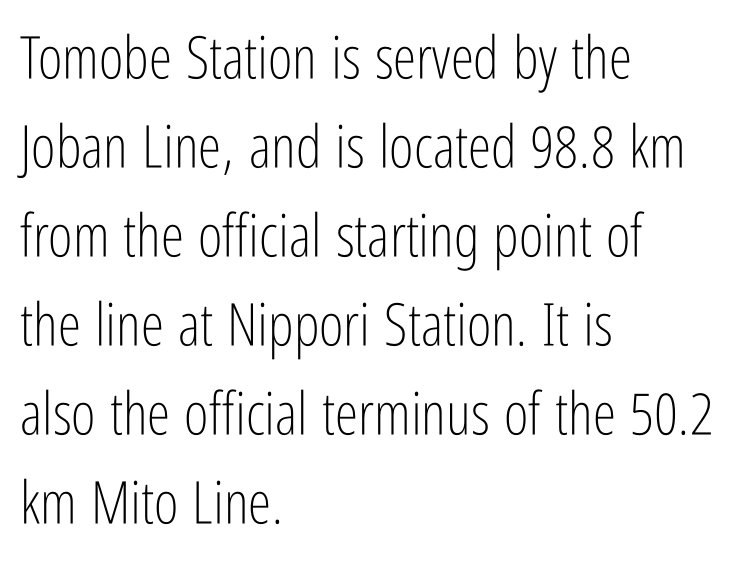
{"serif": "no", "italic": "no", "bold": "no", "weight": "light", "width": "condensed", "stroke_contrast": "low", "x_height": "medium", "monospaced": "no", "underline": "no", "align": "left", "line_spacing": "normal", "line_spacing_ratio": 1.51, "letter_spacing": "normal", "letter_spacing_em": 0.0, "glyph_px": 59}
